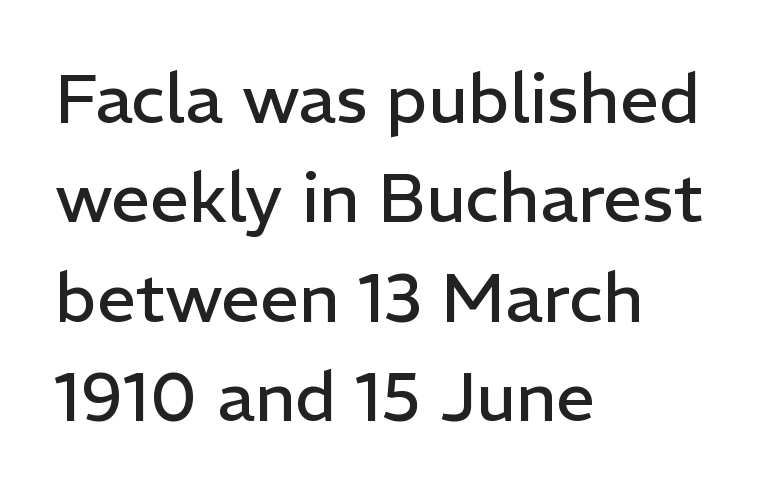
Q: Is the text bold? A: No.
Q: Is the text italic (slanted)? A: No, it is upright.
Q: Is the typeface a serif or a sans-serif typeface? A: Sans-serif.
Q: Is the text underlined? A: No.
Q: How is the paragraph aligned? A: Left-aligned.
Q: Is the spacing between letters normal or unusually wide? A: Normal.
Q: Is the spacing between lines tight, normal or loose? A: Normal.
Q: Width (condensed, normal, or wide)? A: Normal.
Q: Stroke contrast? A: Low.
Q: x-height? A: Medium.
Q: Monospaced? A: No.
